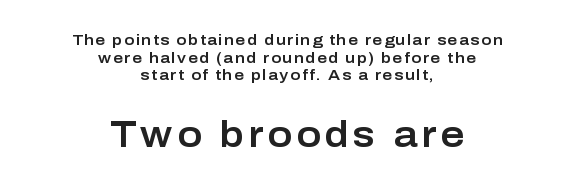
The image shows 37 px sans-serif type, upright; set centered, line spacing 1.18x, not underlined; the second (bottom) block is 2.47x larger; low stroke contrast and a medium x-height.
